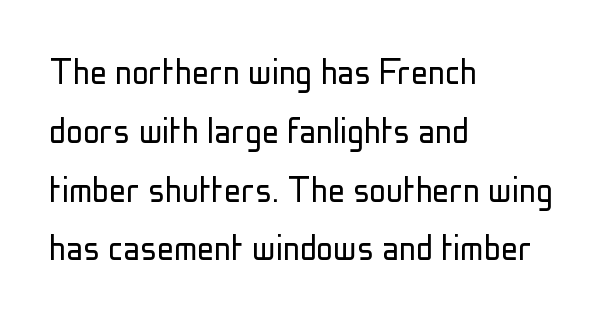
The image shows 42 px light, condensed sans-serif type, upright; set left-aligned, normal line spacing (1.4x), normal letter spacing, not underlined; low stroke contrast and a medium x-height.
